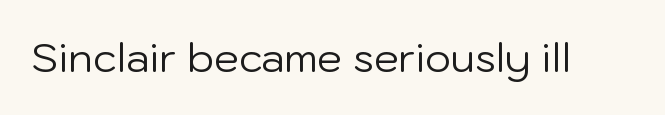
Q: Is the text bold? A: No.
Q: Is the text italic (slanted)? A: No, it is upright.
Q: Is the typeface a serif or a sans-serif typeface? A: Sans-serif.
Q: Is the text underlined? A: No.
Q: Is the spacing between letters normal or unusually wide? A: Normal.
Q: Width (condensed, normal, or wide)? A: Normal.
Q: Stroke contrast? A: Low.
Q: x-height? A: Medium.
Q: Monospaced? A: No.
